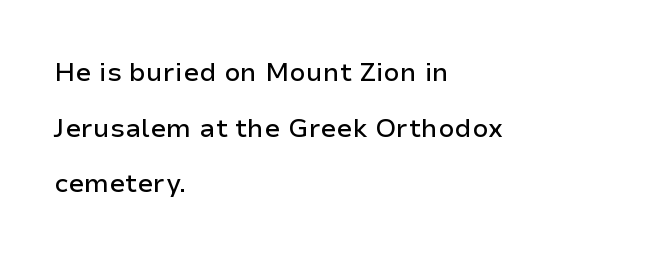
Q: Is the text italic (slanted)? A: No, it is upright.
Q: Is the text underlined? A: No.
Q: How is the paragraph aligned? A: Left-aligned.
Q: Is the spacing between letters normal or unusually wide? A: Normal.
Q: Is the spacing between lines tight, normal or loose? A: Loose.
